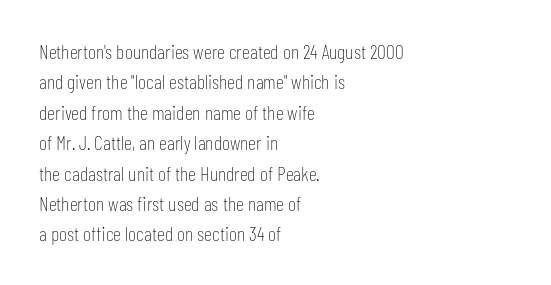
The image shows 20 px text type, upright; set left-aligned, normal line spacing (1.52x), normal letter spacing, not underlined.
